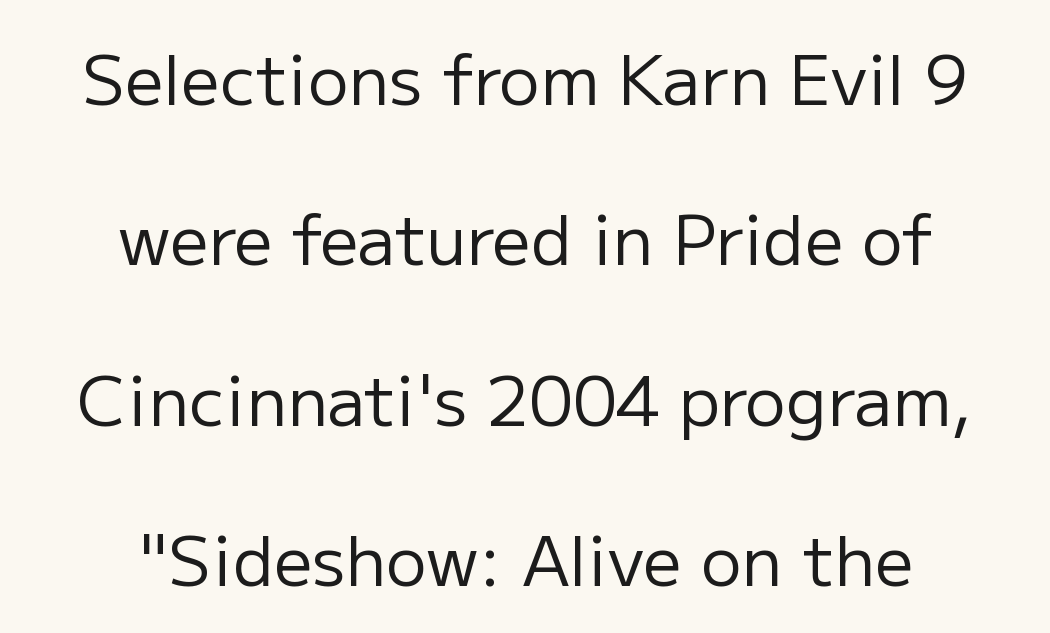
Has an underline been added? It has not. The paragraph has two soft edges and a firm central axis. The type family on display is of the sans-serif kind. Looks like regular typesetting: each glyph gets only the width it needs. The letterforms sit shoulder to shoulder at normal distance.
